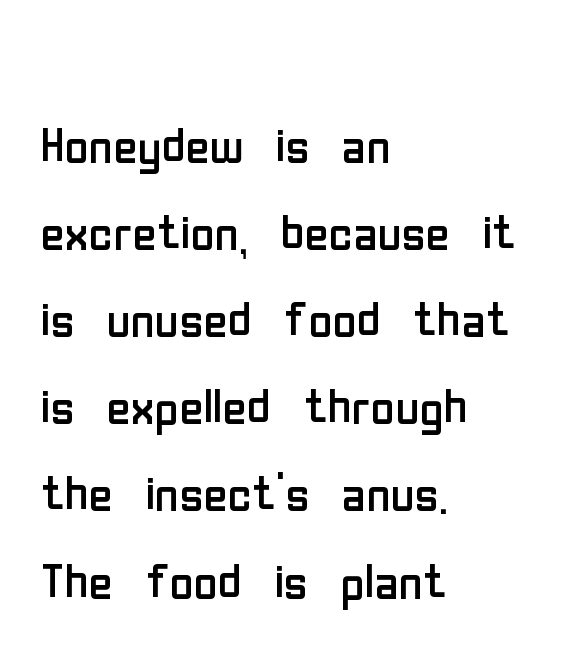
The image shows 66 px regular-weight, condensed sans-serif type, upright; set left-aligned, normal line spacing (1.32x), normal letter spacing, not underlined; low stroke contrast and a medium x-height.
